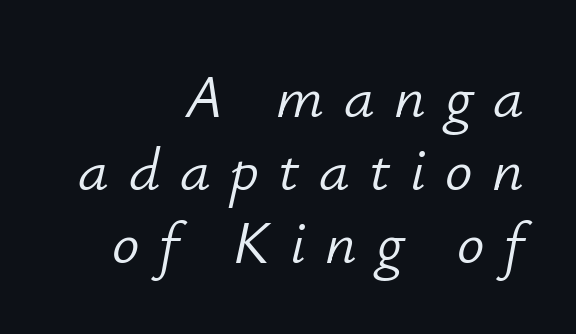
{"italic": "yes", "lean": "right", "slant_degrees": 12, "bold": "no", "weight": "light", "width": "normal", "stroke_contrast": "low", "x_height": "small", "monospaced": "no", "underline": "no", "align": "right", "line_spacing_ratio": 1.2, "letter_spacing": "wide", "letter_spacing_em": 0.32, "glyph_px": 61}
